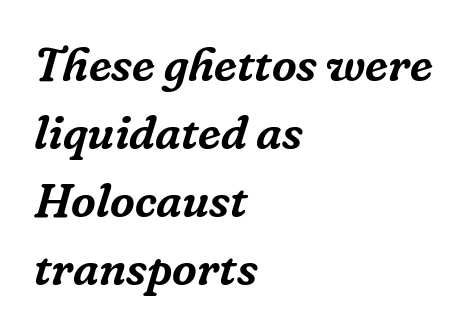
Q: Is the text italic (slanted)? A: Yes, it leans right by about 16 degrees.
Q: Is the typeface a serif or a sans-serif typeface? A: Serif.
Q: Is the text underlined? A: No.
Q: How is the paragraph aligned? A: Left-aligned.
Q: Is the spacing between letters normal or unusually wide? A: Normal.
Q: Is the spacing between lines tight, normal or loose? A: Normal.
Q: Width (condensed, normal, or wide)? A: Normal.
Q: Stroke contrast? A: Low.
Q: x-height? A: Medium.
Q: Monospaced? A: No.
